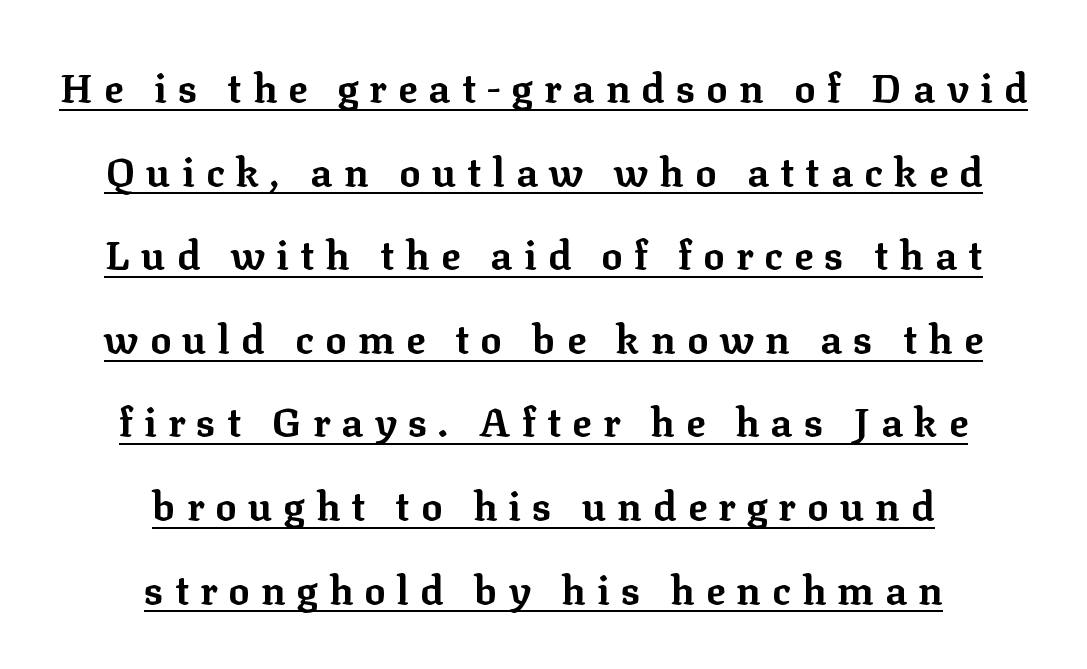
{"serif": "yes", "italic": "no", "bold": "yes", "weight": "bold", "width": "normal", "stroke_contrast": "low", "x_height": "medium", "monospaced": "no", "underline": "yes", "align": "center", "line_spacing": "loose", "line_spacing_ratio": 2.09, "letter_spacing": "wide", "letter_spacing_em": 0.28, "glyph_px": 40}
